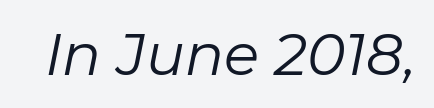
{"italic": "yes", "lean": "right", "slant_degrees": 11, "bold": "no", "weight": "regular", "width": "normal", "stroke_contrast": "low", "x_height": "medium", "monospaced": "no", "underline": "no", "letter_spacing": "normal", "letter_spacing_em": 0.0, "glyph_px": 58}
